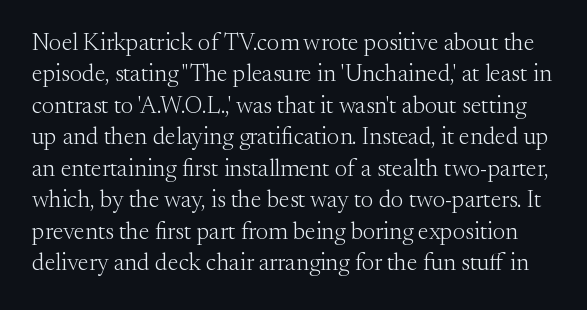
The image shows 24 px text type, upright; set normal line spacing (1.31x), normal letter spacing, not underlined.
